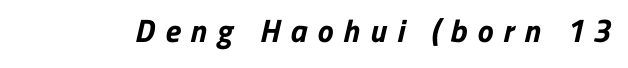
The image shows 32 px bold sans-serif type; set unusually wide letter spacing (+0.32 em), not underlined; low stroke contrast and a medium x-height.
